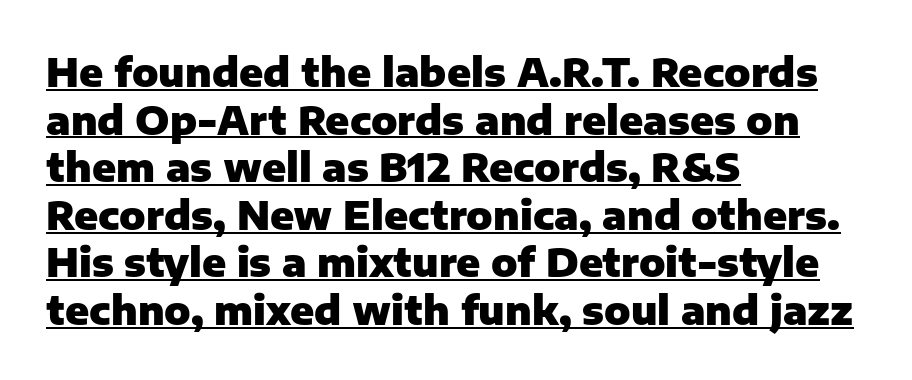
Heft: maximum for text — a bold. The tracking reads as untouched default to a designer's eye. The face used here is proportionally spaced, like ordinary book or web type. The glyphs in this specimen are sans serif. If you drew a ruler down the left edge, every line would touch it. If you drew a line through each stem, it would be perfectly vertical.
